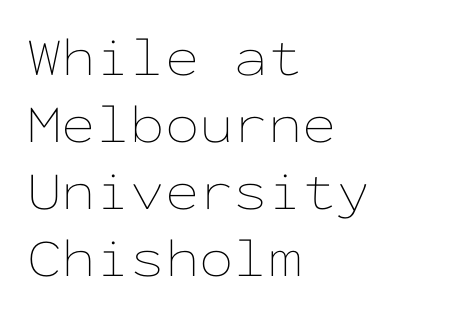
{"italic": "no", "bold": "no", "weight": "thin", "width": "wide", "stroke_contrast": "low", "x_height": "medium", "monospaced": "yes", "underline": "no", "align": "left", "line_spacing_ratio": 1.22, "letter_spacing": "normal", "letter_spacing_em": 0.0, "glyph_px": 55}
